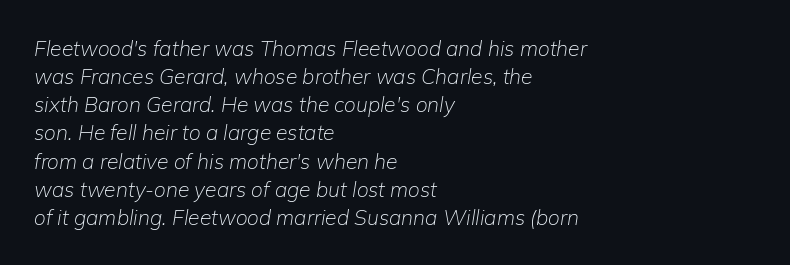
The image shows 21 px text type, italic (leaning right); set left-aligned, normal line spacing (1.34x), normal letter spacing, not underlined.
